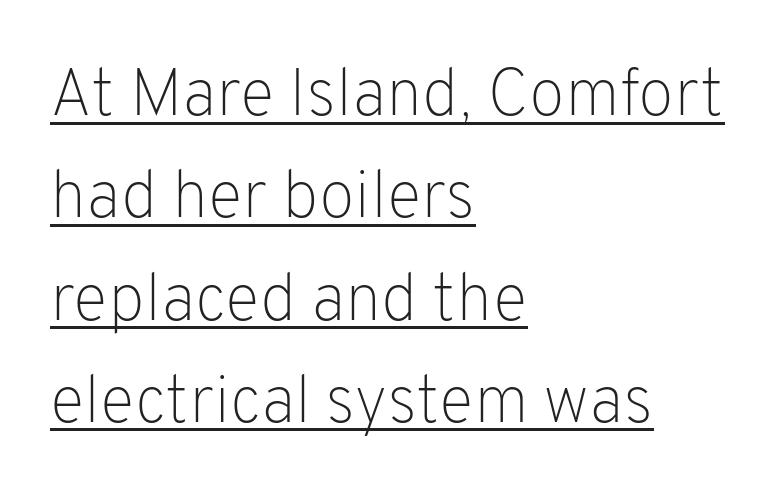
{"serif": "no", "italic": "no", "bold": "no", "weight": "light", "width": "normal", "stroke_contrast": "low", "x_height": "medium", "monospaced": "no", "underline": "yes", "align": "left", "line_spacing": "normal", "line_spacing_ratio": 1.55, "letter_spacing": "normal", "letter_spacing_em": 0.0, "glyph_px": 66}
